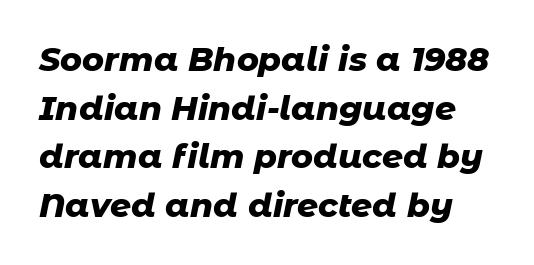
The rendering uses natural spacing where letterforms have individual widths. These lines keep a tight, regular rhythm from letter to letter. The line-height multiplier appears to be the usual default. A clean baseline with only descenders dipping below it. The rendering applies a slant to the glyphs.
